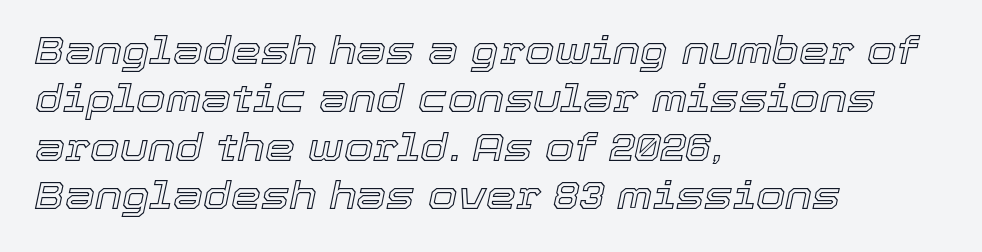
Q: Is the text italic (slanted)? A: Yes, it leans right by about 12 degrees.
Q: Is the text underlined? A: No.
Q: How is the paragraph aligned? A: Left-aligned.
Q: Is the spacing between letters normal or unusually wide? A: Normal.
Q: Is the spacing between lines tight, normal or loose? A: Normal.
Q: Width (condensed, normal, or wide)? A: Normal.
Q: x-height? A: Medium.
Q: Monospaced? A: No.
